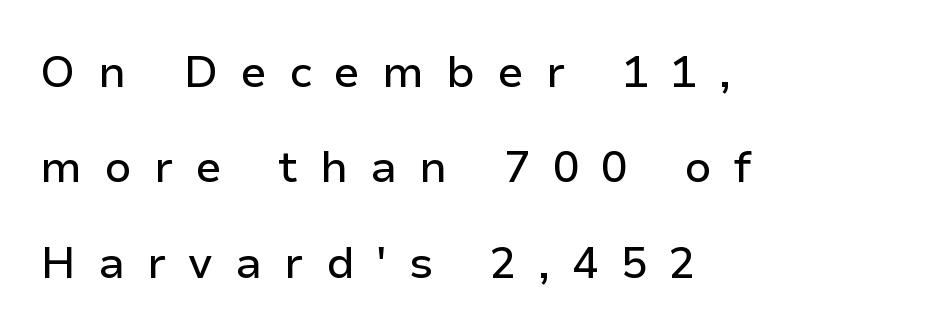
The image shows 44 px sans-serif type, upright; set left-aligned, loose line spacing (2.17x), unusually wide letter spacing (+0.5 em), not underlined; low stroke contrast and a medium x-height.
